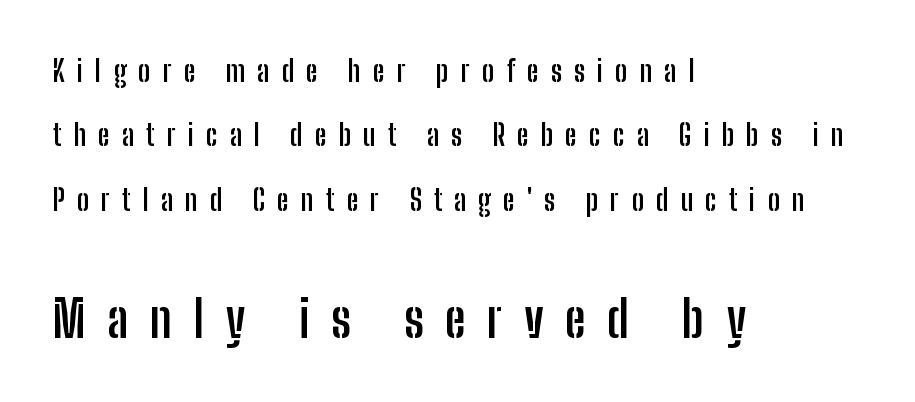
Q: Is the text bold? A: Yes.
Q: Is the text italic (slanted)? A: No, it is upright.
Q: Is the typeface a serif or a sans-serif typeface? A: Sans-serif.
Q: Is the text underlined? A: No.
Q: How is the paragraph aligned? A: Left-aligned.
Q: Is the spacing between letters normal or unusually wide? A: Unusually wide.
Q: Is the spacing between lines tight, normal or loose? A: Loose.
Q: Which block of text is set in a larger size, the first (top) or the second (bottom)? A: The second (bottom) one.
Q: Width (condensed, normal, or wide)? A: Condensed.
Q: Stroke contrast? A: Low.
Q: x-height? A: Medium.
Q: Monospaced? A: No.
